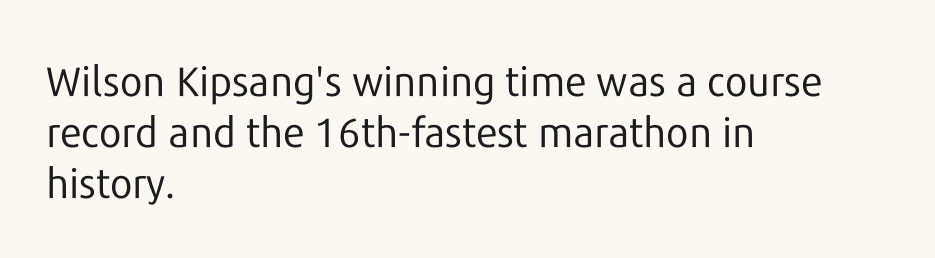
The image shows 41 px regular-weight sans-serif type, upright; set left-aligned, normal line spacing (1.25x), normal letter spacing, not underlined; low stroke contrast and a medium x-height.
